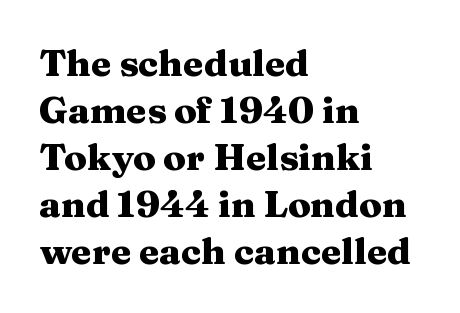
Posture: straight, roman, zero tilt. Each letter keeps its own natural width here, so spacing adapts to shape. Tracking here is standard; glyphs follow each other at the usual distance. The passage shown stacks its lines at a standard gap. Teacher's note: observe the even left margin — that is flush-left alignment. Anything drawn beneath the words? Only blank space.
